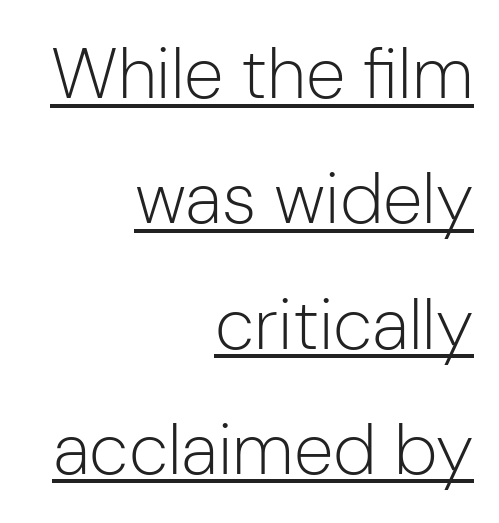
{"serif": "no", "italic": "no", "bold": "no", "weight": "light", "width": "normal", "stroke_contrast": "low", "x_height": "medium", "monospaced": "no", "underline": "yes", "align": "right", "line_spacing_ratio": 1.74, "letter_spacing": "normal", "letter_spacing_em": 0.0, "glyph_px": 72}
